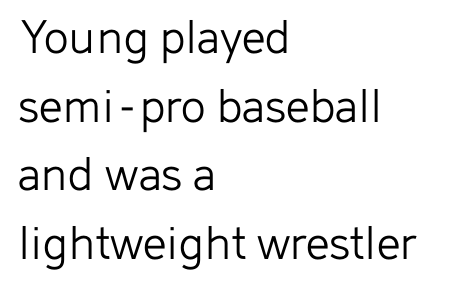
{"serif": "no", "italic": "no", "bold": "no", "weight": "light", "width": "normal", "stroke_contrast": "low", "x_height": "medium", "monospaced": "no", "underline": "no", "align": "left", "line_spacing": "normal", "line_spacing_ratio": 1.32, "letter_spacing": "normal", "letter_spacing_em": 0.0, "glyph_px": 52}
